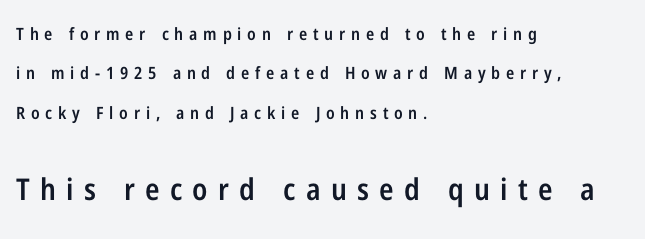
Q: Is the text bold? A: Semi-bold.
Q: Is the text italic (slanted)? A: No, it is upright.
Q: Is the typeface a serif or a sans-serif typeface? A: Sans-serif.
Q: Is the text underlined? A: No.
Q: How is the paragraph aligned? A: Left-aligned.
Q: Is the spacing between letters normal or unusually wide? A: Unusually wide.
Q: Is the spacing between lines tight, normal or loose? A: Loose.
Q: Which block of text is set in a larger size, the first (top) or the second (bottom)? A: The second (bottom) one.
Q: Width (condensed, normal, or wide)? A: Condensed.
Q: Stroke contrast? A: Low.
Q: x-height? A: Medium.
Q: Monospaced? A: No.
